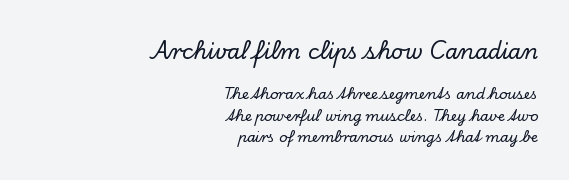
Line spacing here is normal. Line ends are locked; line starts wander. Quick note: underline off.
